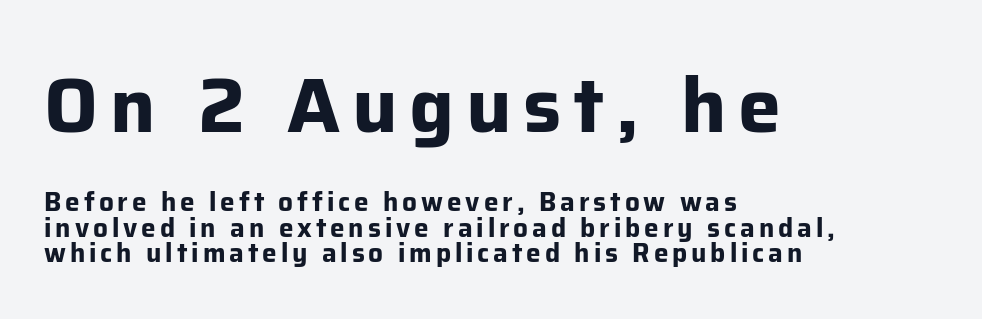
Q: Is the text bold? A: Yes.
Q: Is the text italic (slanted)? A: No, it is upright.
Q: Is the typeface a serif or a sans-serif typeface? A: Sans-serif.
Q: Is the text underlined? A: No.
Q: How is the paragraph aligned? A: Left-aligned.
Q: Is the spacing between lines tight, normal or loose? A: Tight.
Q: Which block of text is set in a larger size, the first (top) or the second (bottom)? A: The first (top) one.
Q: Width (condensed, normal, or wide)? A: Normal.
Q: Stroke contrast? A: Low.
Q: x-height? A: Medium.
Q: Monospaced? A: No.
